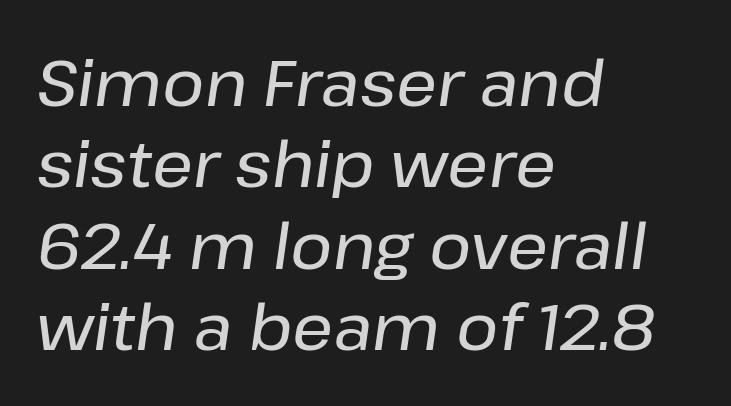
The image shows 64 px text type, italic (leaning right); set left-aligned, normal line spacing (1.27x), normal letter spacing, not underlined; low stroke contrast and a medium x-height.
